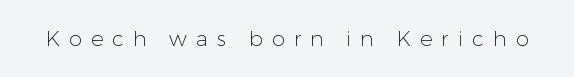
Q: Is the text bold? A: No.
Q: Is the text italic (slanted)? A: No, it is upright.
Q: Is the text underlined? A: No.
Q: Is the spacing between letters normal or unusually wide? A: Unusually wide.
